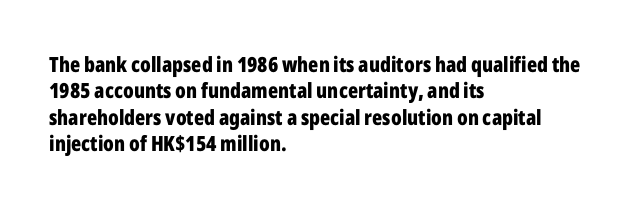
Q: Is the text bold? A: Yes.
Q: Is the text italic (slanted)? A: No, it is upright.
Q: Is the text underlined? A: No.
Q: How is the paragraph aligned? A: Left-aligned.
Q: Is the spacing between letters normal or unusually wide? A: Normal.
Q: Is the spacing between lines tight, normal or loose? A: Normal.
